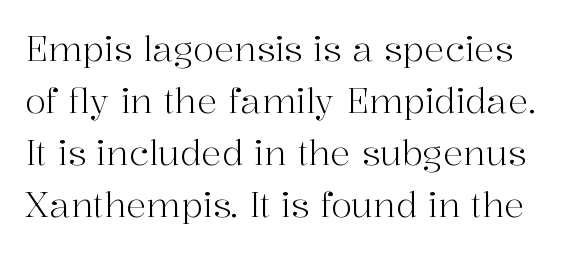
The image shows 34 px light serif type, upright; set normal line spacing (1.53x), normal letter spacing, not underlined; high stroke contrast and a medium x-height.
